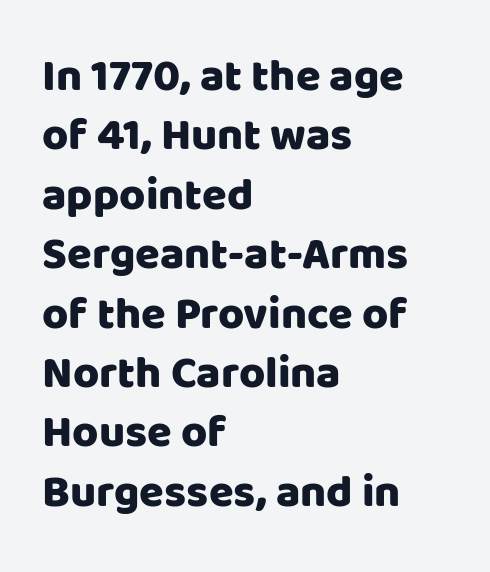
The image shows 45 px sans-serif type, upright; set left-aligned, normal line spacing (1.32x), normal letter spacing, not underlined; low stroke contrast and a large x-height.
